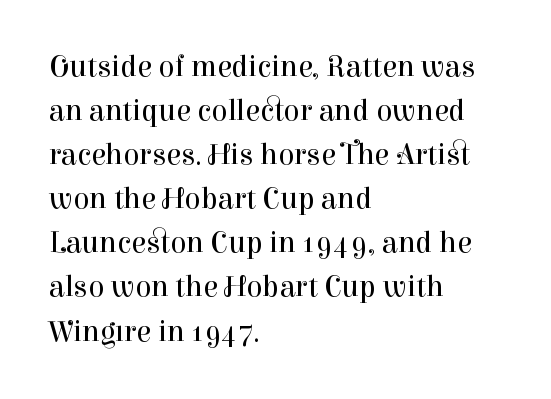
The rendering shows small feet on the letterforms — a serif design. Does the leading feel generous? No, just average. Letters rest on an invisible, unmarked baseline. Teacher's note: observe the even left margin — that is flush-left alignment. Varying glyph widths throughout — classic text-font behaviour.
